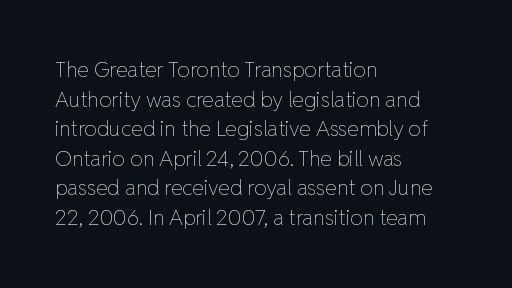
The image shows 21 px text type, upright; set left-aligned, normal line spacing (1.41x), normal letter spacing, not underlined.
